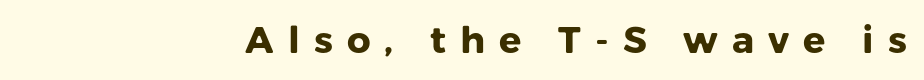
Examine the stroke ends and you'll find no serifs. Quick note: underline off. This sample uses expanded letter spacing, leaving extra air between glyphs. When letters stand straight like this, we call the style roman or upright. Where is the straight margin? On the right. Do the characters align in a grid? No, the font is proportional.
